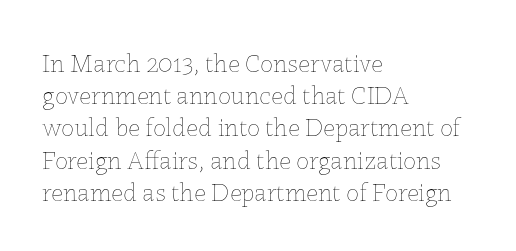
{"italic": "no", "bold": "no", "underline": "no", "align": "left", "line_spacing_ratio": 1.24, "letter_spacing": "normal", "letter_spacing_em": 0.0, "glyph_px": 26}
